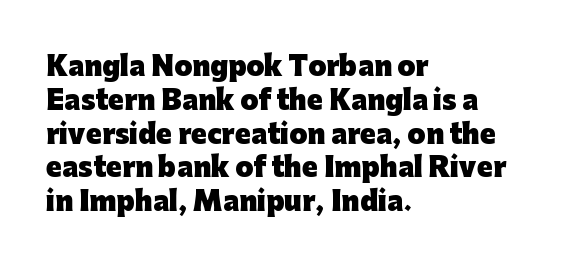
Q: Is the text bold? A: Yes.
Q: Is the text italic (slanted)? A: No, it is upright.
Q: Is the text underlined? A: No.
Q: How is the paragraph aligned? A: Left-aligned.
Q: Is the spacing between letters normal or unusually wide? A: Normal.
Q: Is the spacing between lines tight, normal or loose? A: Normal.
